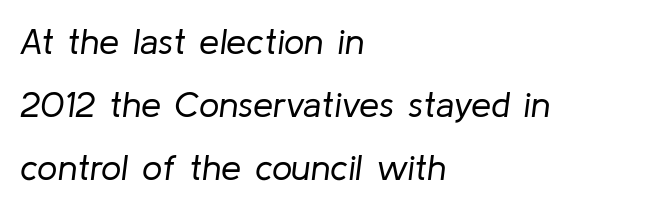
The weight would be labelled regular, book, light, or lighter still. Quick note: italic. The typesetter chose a ragged-right arrangement here. Clear beneath every line of the passage.
